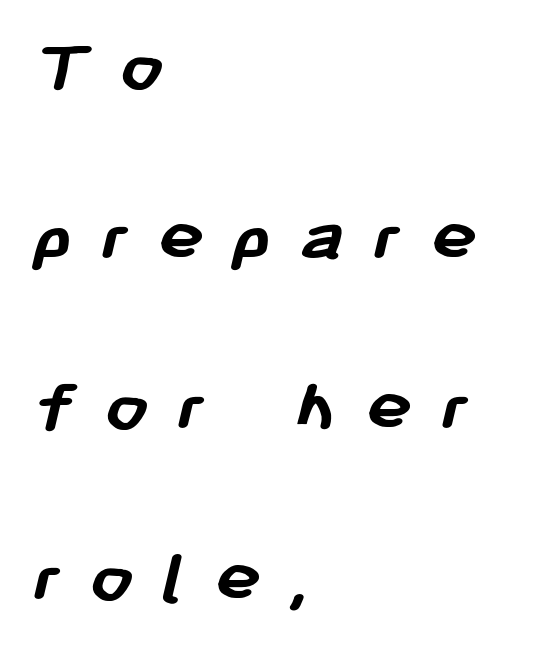
One glance says open: line gaps are wider than usual. These lines are rendered in a variable-pitch font. Typesetter's note: full bold, strokes at maximum text heaviness. Clear beneath every line of the passage.
